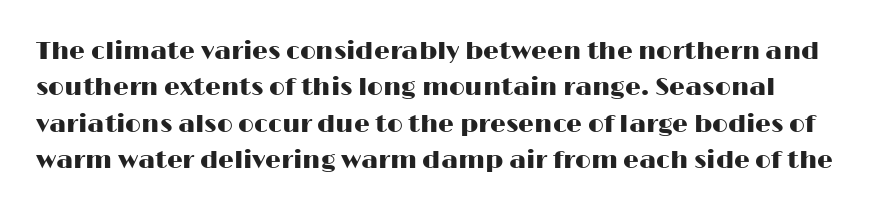
The rendering keeps characters at their native spacing. The typography opts for an upright posture over an oblique one. Honestly, there is no underline to notice here at all. Successive baselines arrive at the customary interval.
